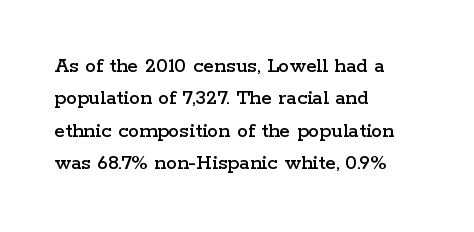
Q: Is the text italic (slanted)? A: No, it is upright.
Q: Is the text underlined? A: No.
Q: How is the paragraph aligned? A: Left-aligned.
Q: Is the spacing between letters normal or unusually wide? A: Normal.
Q: Is the spacing between lines tight, normal or loose? A: Normal.
